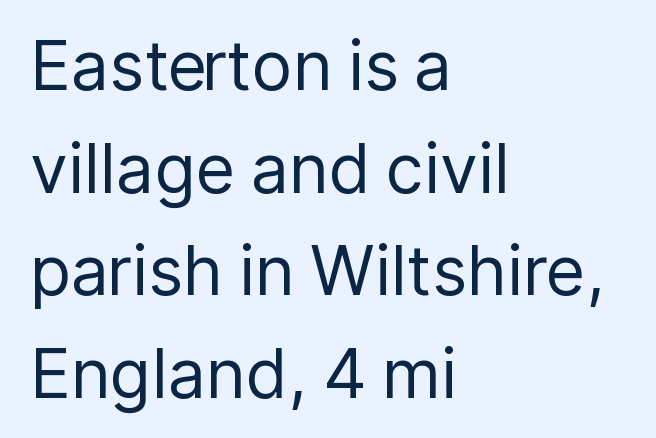
{"serif": "no", "italic": "no", "bold": "no", "weight": "regular", "width": "normal", "stroke_contrast": "low", "x_height": "medium", "monospaced": "no", "underline": "no", "align": "left", "line_spacing": "normal", "line_spacing_ratio": 1.51, "letter_spacing": "normal", "letter_spacing_em": 0.0, "glyph_px": 68}
